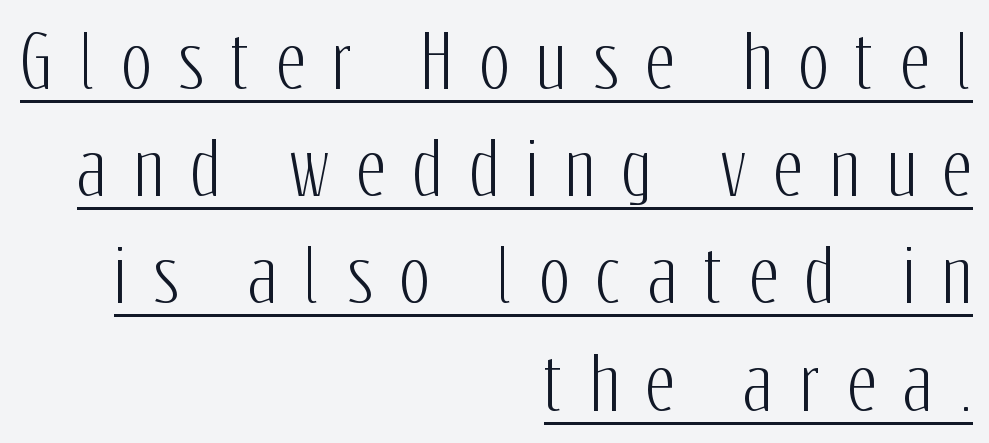
Q: Is the text italic (slanted)? A: No, it is upright.
Q: Is the typeface a serif or a sans-serif typeface? A: Sans-serif.
Q: Is the text underlined? A: Yes.
Q: How is the paragraph aligned? A: Right-aligned.
Q: Is the spacing between letters normal or unusually wide? A: Unusually wide.
Q: Is the spacing between lines tight, normal or loose? A: Normal.
Q: Width (condensed, normal, or wide)? A: Condensed.
Q: Stroke contrast? A: Low.
Q: x-height? A: Medium.
Q: Monospaced? A: No.
